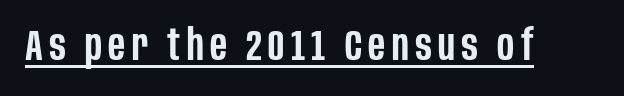
Q: Is the text bold? A: Semi-bold.
Q: Is the text italic (slanted)? A: No, it is upright.
Q: Is the typeface a serif or a sans-serif typeface? A: Sans-serif.
Q: Is the text underlined? A: Yes.
Q: Width (condensed, normal, or wide)? A: Condensed.
Q: Stroke contrast? A: Low.
Q: x-height? A: Large.
Q: Monospaced? A: No.
